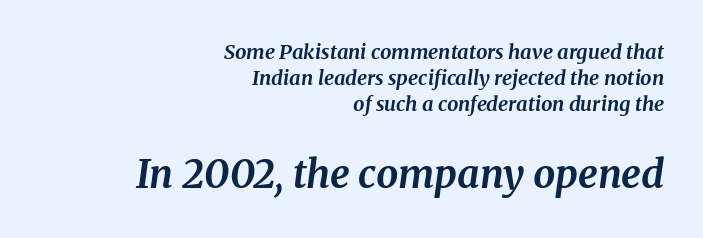
How are the letters spaced? Ordinarily, with no added tracking. The following chunk of copy outweighs the initial chunk in type size. Typographically, this falls in the serif category. When letters slant like this, we call the style italic. The sample has been set heavy, in full bold.
